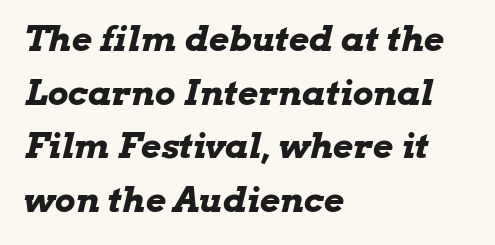
The image shows 35 px bold, wide type, italic (leaning right); set left-aligned, normal line spacing (1.53x), normal letter spacing, not underlined; low stroke contrast and a medium x-height.
